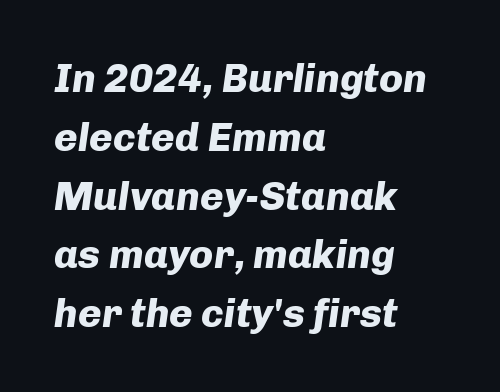
Q: Is the text bold? A: Yes.
Q: Is the text italic (slanted)? A: Yes, it leans right by about 8 degrees.
Q: Is the text underlined? A: No.
Q: How is the paragraph aligned? A: Left-aligned.
Q: Is the spacing between letters normal or unusually wide? A: Normal.
Q: Is the spacing between lines tight, normal or loose? A: Normal.
Q: Width (condensed, normal, or wide)? A: Normal.
Q: Stroke contrast? A: Low.
Q: x-height? A: Medium.
Q: Monospaced? A: No.
